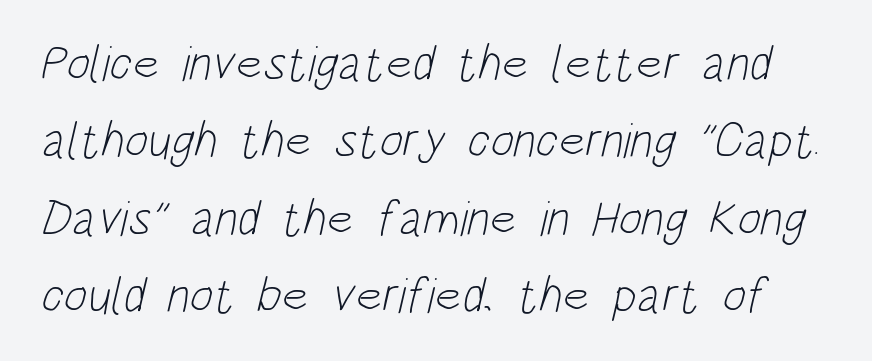
Character widths vary here, with narrow letters taking less room than wide ones. You could call the tracking neutral — neither tight nor loose. Weight: not bold — regular or lighter. Plain, unruled lines of type. Nope, no serifs anywhere on these letters. Whoever set this chose a conventional vertical rhythm.
